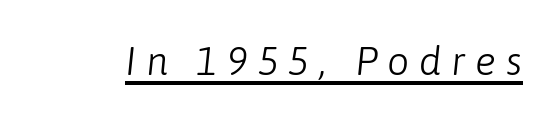
{"italic": "yes", "lean": "right", "slant_degrees": 6, "bold": "no", "weight": "light", "width": "normal", "stroke_contrast": "low", "x_height": "medium", "monospaced": "no", "underline": "yes", "letter_spacing": "wide", "letter_spacing_em": 0.25, "glyph_px": 39}
